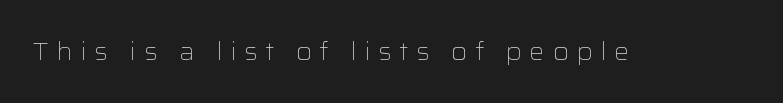
The space directly below the letters is spotless. The letters are spread apart with noticeably loose tracking. Upright lettering throughout. A light-to-regular cut is what we see here.
